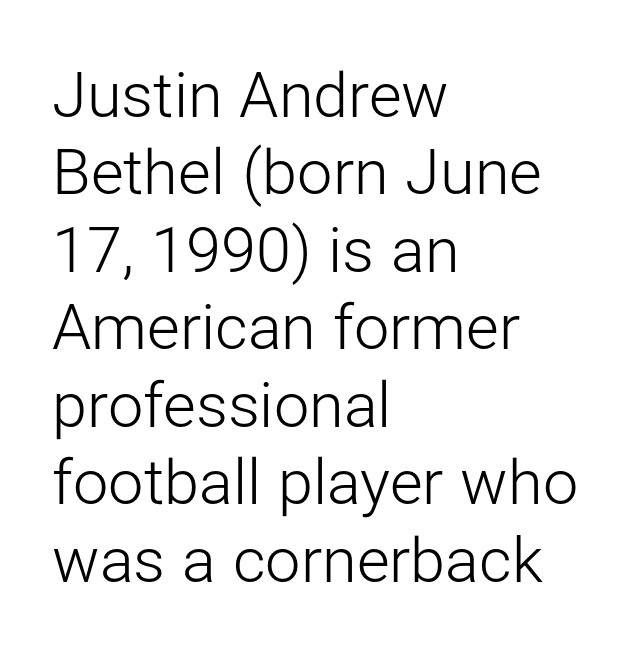
The image shows 63 px light sans-serif type, upright; set left-aligned, line spacing 1.23x, normal letter spacing, not underlined; low stroke contrast and a medium x-height.
